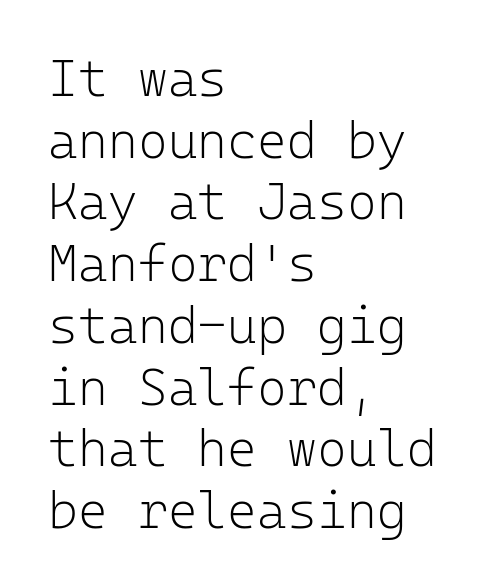
The image shows 51 px light sans-serif type, upright, monospaced; set left-aligned, line spacing 1.21x, normal letter spacing, not underlined; low stroke contrast and a medium x-height.
